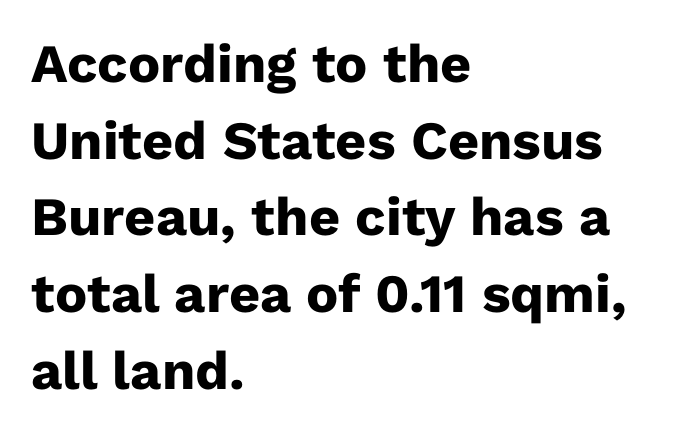
Q: Is the text bold? A: Yes.
Q: Is the text italic (slanted)? A: No, it is upright.
Q: Is the typeface a serif or a sans-serif typeface? A: Sans-serif.
Q: Is the text underlined? A: No.
Q: How is the paragraph aligned? A: Left-aligned.
Q: Is the spacing between letters normal or unusually wide? A: Normal.
Q: Is the spacing between lines tight, normal or loose? A: Normal.
Q: Width (condensed, normal, or wide)? A: Normal.
Q: Stroke contrast? A: Low.
Q: x-height? A: Medium.
Q: Monospaced? A: No.
